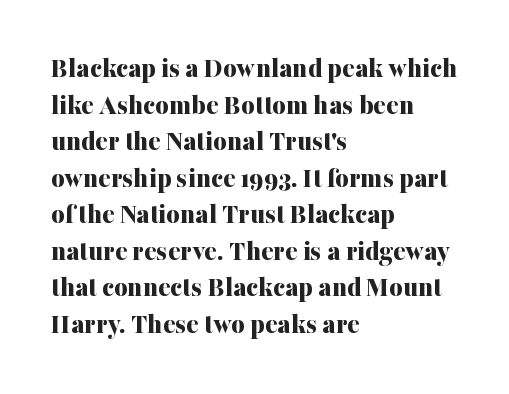
Letter spacing: default. A typesetter would call this proportional, since set widths differ per character. Examine the stroke ends and you'll spot serifs. What weight is shown? A full bold with thick strokes. Reading down the block, your eye returns to a fixed left position each line. Any mark beneath the type? The region is blank.
